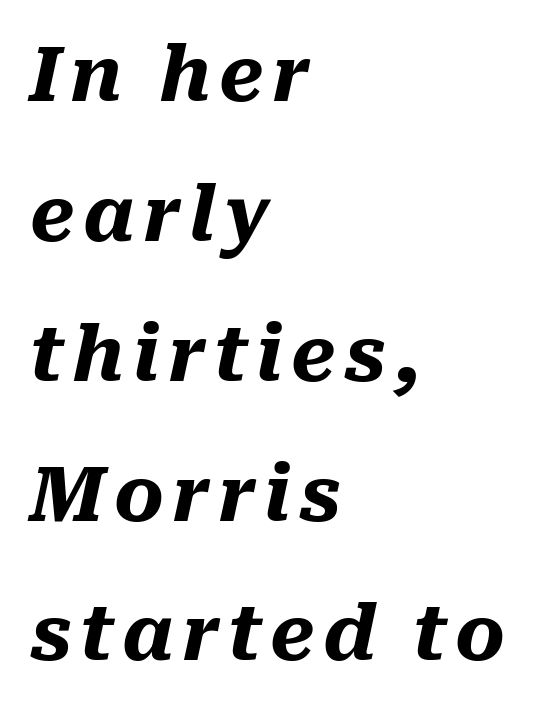
The image shows 76 px heavy type, italic (leaning right); set left-aligned, line spacing 1.84x, not underlined; medium stroke contrast and a medium x-height.
